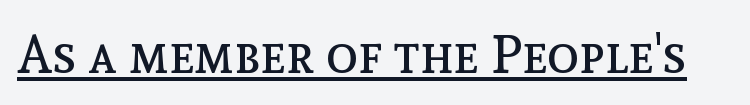
Q: Is the text bold? A: No.
Q: Is the text italic (slanted)? A: No, it is upright.
Q: Is the text underlined? A: Yes.
Q: Is the spacing between letters normal or unusually wide? A: Normal.
Q: Width (condensed, normal, or wide)? A: Normal.
Q: x-height? A: Medium.
Q: Monospaced? A: No.
